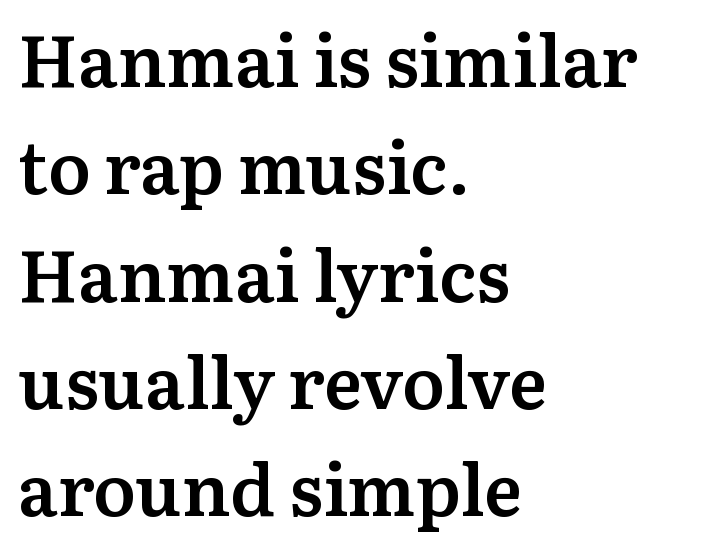
{"serif": "yes", "italic": "no", "bold": "semi", "weight": "semibold", "width": "normal", "stroke_contrast": "medium", "x_height": "medium", "monospaced": "no", "underline": "no", "align": "left", "line_spacing": "normal", "line_spacing_ratio": 1.49, "letter_spacing": "normal", "letter_spacing_em": 0.0, "glyph_px": 72}
